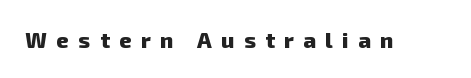
The image shows 22 px bold type; set unusually wide letter spacing (+0.43 em), not underlined.
